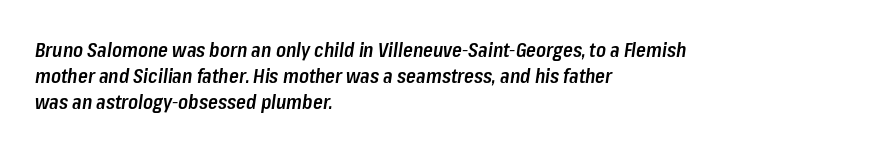
Q: Is the text bold? A: Semi-bold.
Q: Is the text italic (slanted)? A: Yes, it leans right by about 8 degrees.
Q: Is the text underlined? A: No.
Q: How is the paragraph aligned? A: Left-aligned.
Q: Is the spacing between letters normal or unusually wide? A: Normal.
Q: Is the spacing between lines tight, normal or loose? A: Normal.
